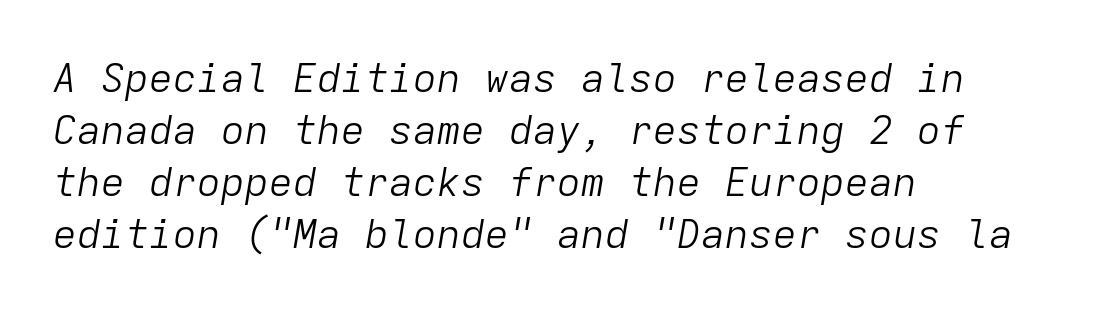
The image shows 40 px light type, italic (leaning right), monospaced; set left-aligned, normal line spacing (1.3x), normal letter spacing, not underlined; low stroke contrast and a medium x-height.
